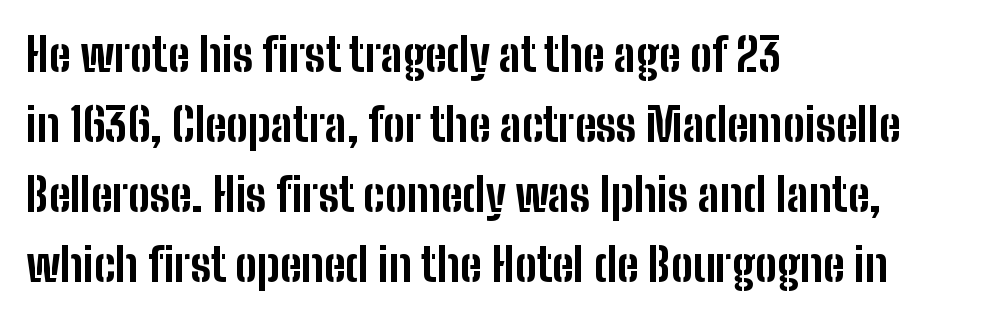
{"serif": "no", "italic": "no", "bold": "yes", "weight": "bold", "width": "condensed", "stroke_contrast": "low", "x_height": "medium", "monospaced": "no", "underline": "no", "align": "left", "line_spacing": "normal", "line_spacing_ratio": 1.52, "letter_spacing": "normal", "letter_spacing_em": 0.0, "glyph_px": 46}
